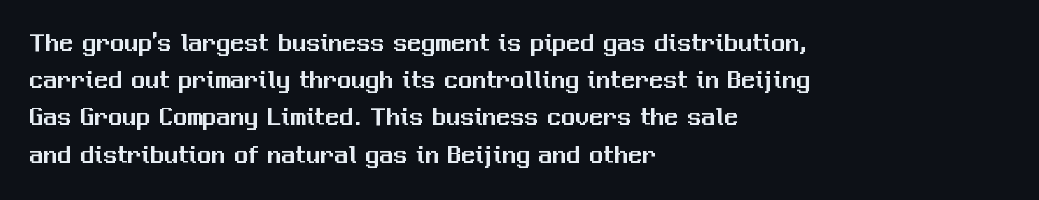
The image shows 28 px sans-serif type, upright; set left-aligned, normal line spacing (1.33x), normal letter spacing, not underlined; medium stroke contrast and a medium x-height.
